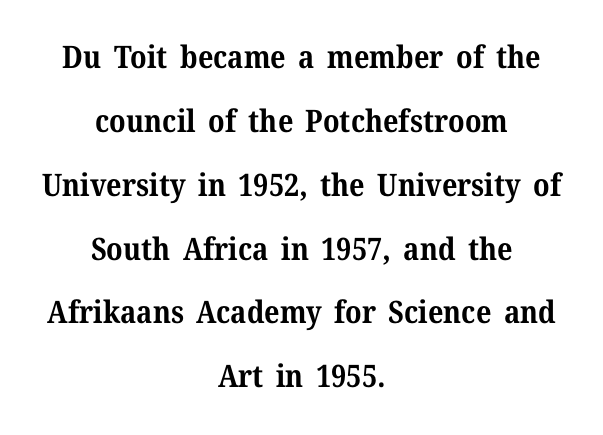
Set as a true bold cut, around the 700 mark. The area under the type is left untouched. Does the leading feel generous? Absolutely, it's lavish. Does the type have serifs? Yes, each stem ends in a small foot.
